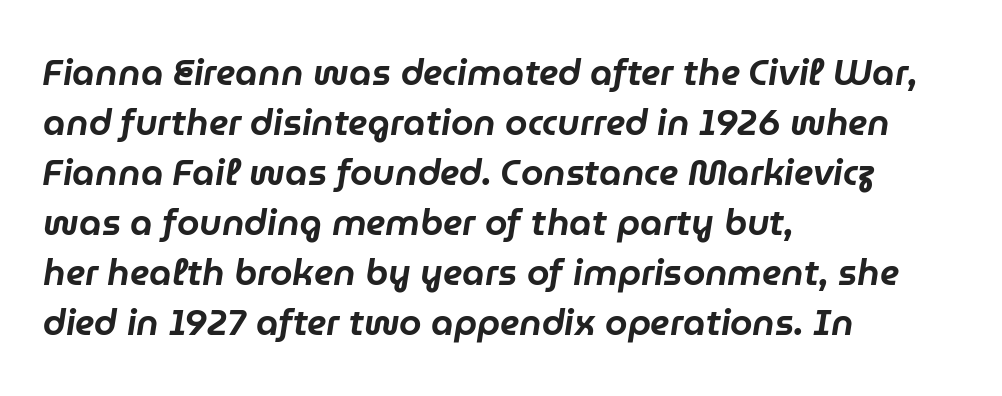
The image shows 36 px text type, italic (leaning right); set left-aligned, normal line spacing (1.39x), normal letter spacing, not underlined; low stroke contrast and a medium x-height.
